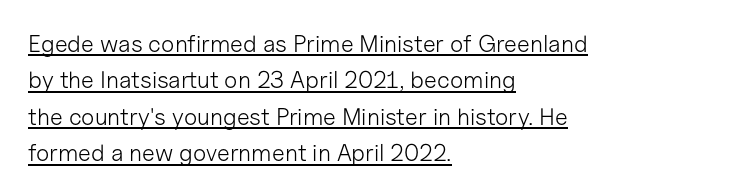
Is the stroke heavy? The answer is a plain regular-or-lighter. If you drew a line through each stem, it would be perfectly vertical. Vertical spacing — default. A classic flush-left, rag-right setting is used for this passage.
